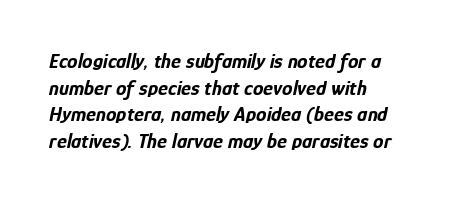
{"italic": "yes", "lean": "right", "slant_degrees": 12, "bold": "yes", "underline": "no", "align": "left", "line_spacing": "normal", "line_spacing_ratio": 1.27, "letter_spacing": "normal", "letter_spacing_em": 0.0, "glyph_px": 21}
